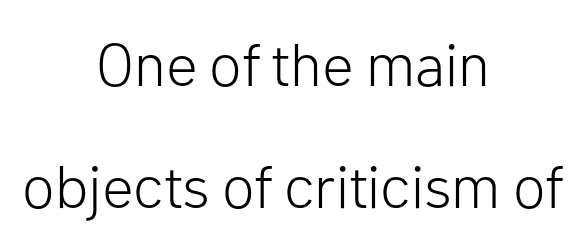
The image shows 60 px light sans-serif type, upright; set centered, loose line spacing (2.03x), normal letter spacing, not underlined; low stroke contrast and a medium x-height.
